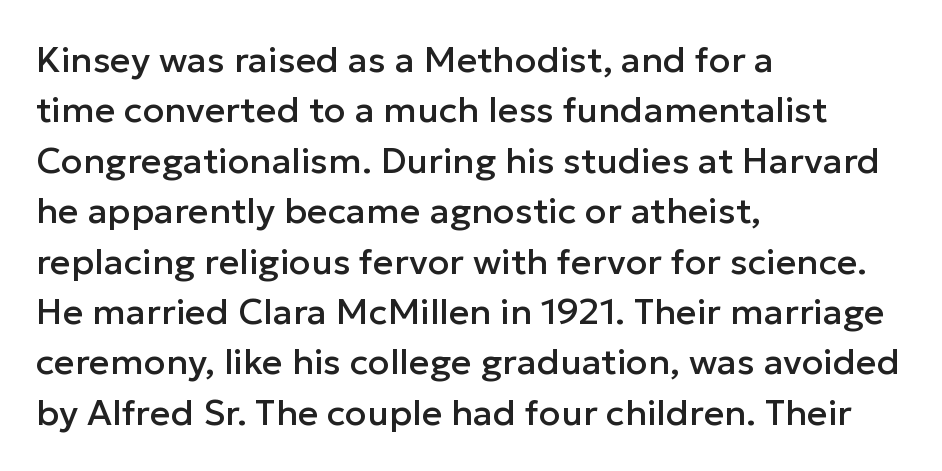
Q: Is the text italic (slanted)? A: No, it is upright.
Q: Is the typeface a serif or a sans-serif typeface? A: Sans-serif.
Q: Is the text underlined? A: No.
Q: How is the paragraph aligned? A: Left-aligned.
Q: Is the spacing between letters normal or unusually wide? A: Normal.
Q: Is the spacing between lines tight, normal or loose? A: Normal.
Q: Width (condensed, normal, or wide)? A: Normal.
Q: Stroke contrast? A: Low.
Q: x-height? A: Medium.
Q: Monospaced? A: No.
